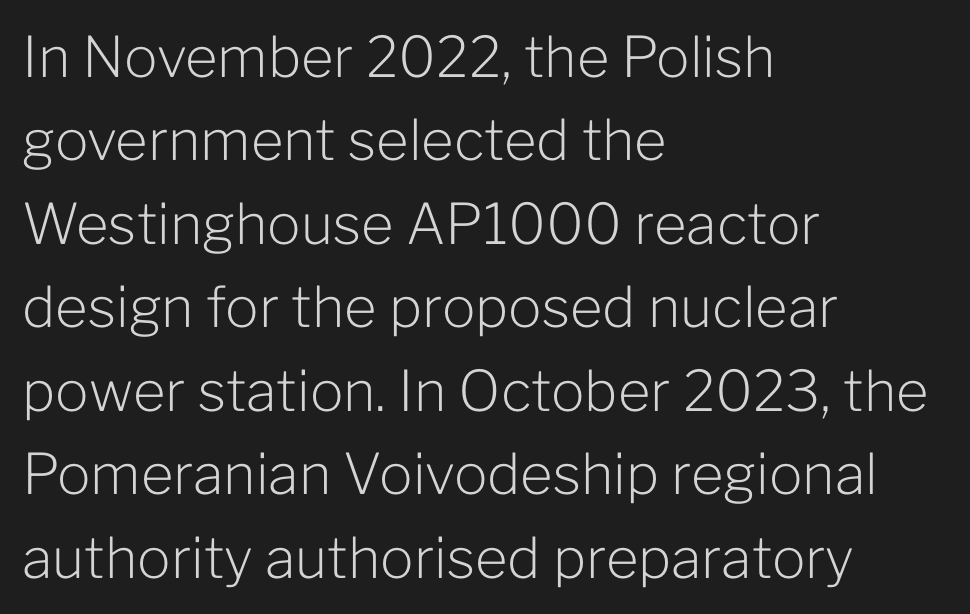
{"serif": "no", "italic": "no", "bold": "no", "weight": "light", "width": "normal", "stroke_contrast": "low", "x_height": "medium", "monospaced": "no", "underline": "no", "align": "left", "line_spacing": "normal", "line_spacing_ratio": 1.49, "letter_spacing": "normal", "letter_spacing_em": 0.0, "glyph_px": 56}
